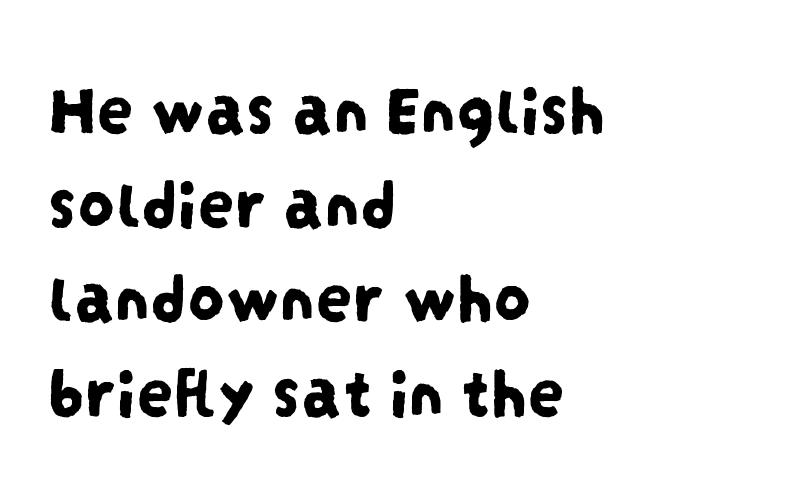
The image shows 73 px condensed sans-serif type; set left-aligned, normal line spacing (1.29x), normal letter spacing, not underlined; low stroke contrast and a large x-height.
